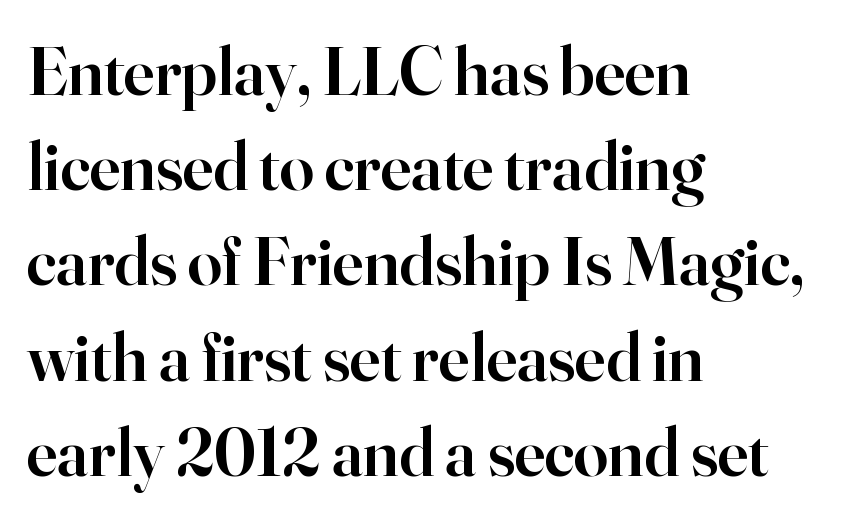
The letters advance in unequal steps, a hallmark of proportional type. Visually the block forms a straight wall on the left and a jagged coastline on the right. Between one letter and the next there's only the usual sliver of space. A typesetter would mark this as roman, not italic. A normal amount of white space separates one row of letters from the next. Honestly, there is no underline to notice here at all.
